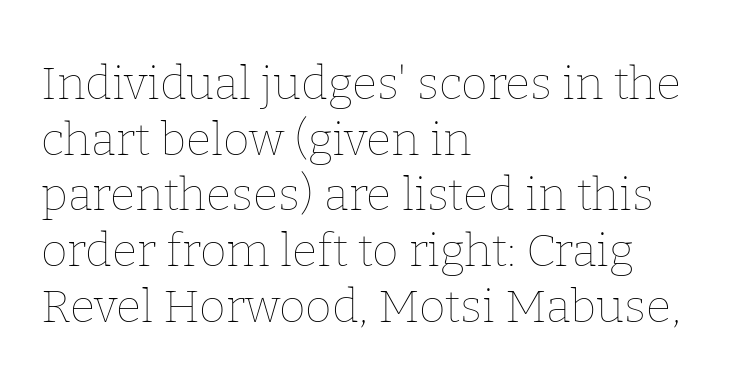
Q: Is the text bold? A: No.
Q: Is the text italic (slanted)? A: No, it is upright.
Q: Is the text underlined? A: No.
Q: How is the paragraph aligned? A: Left-aligned.
Q: Is the spacing between letters normal or unusually wide? A: Normal.
Q: Width (condensed, normal, or wide)? A: Normal.
Q: Stroke contrast? A: Low.
Q: x-height? A: Medium.
Q: Monospaced? A: No.
